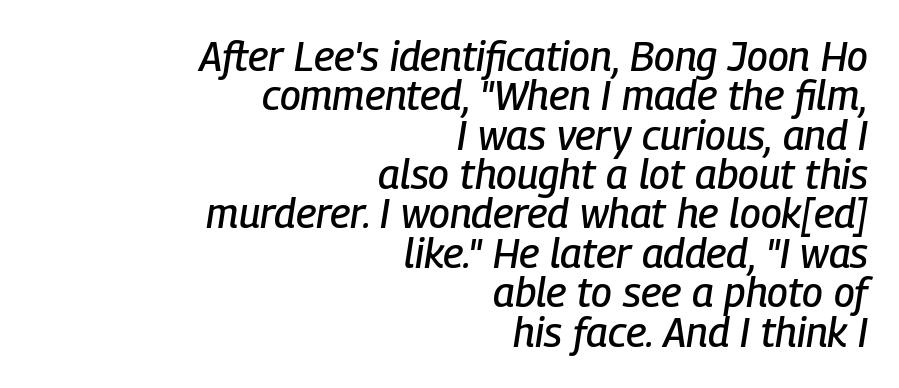
{"italic": "yes", "lean": "right", "slant_degrees": 9, "width": "condensed", "stroke_contrast": "low", "x_height": "medium", "monospaced": "no", "underline": "no", "align": "right", "line_spacing": "tight", "line_spacing_ratio": 0.96, "letter_spacing": "normal", "letter_spacing_em": 0.0, "glyph_px": 41}
